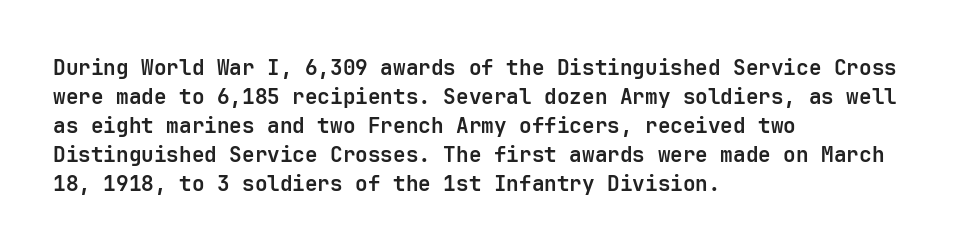
The lines are quadded left. These lines keep a tight, regular rhythm from letter to letter. The gap between lines stays unmarked. It's the straight-up-and-down kind of type. The rendering uses a moderate line-height, typical for paragraphs. Pretty heavy lettering here — definitely bold.
